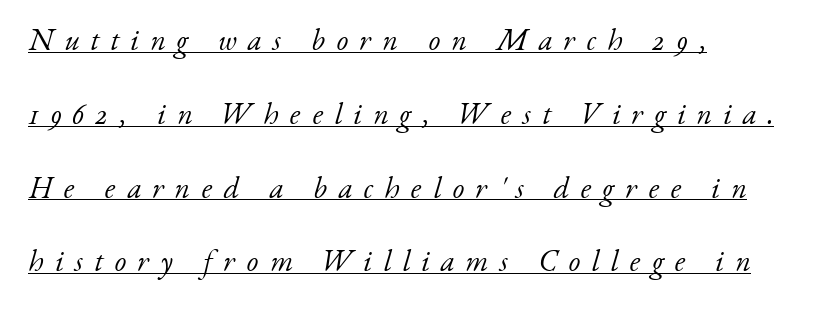
{"serif": "yes", "italic": "yes", "lean": "right", "slant_degrees": 17, "bold": "no", "weight": "light", "width": "normal", "stroke_contrast": "low", "x_height": "small", "monospaced": "no", "underline": "yes", "align": "left", "line_spacing": "loose", "line_spacing_ratio": 2.46, "letter_spacing": "wide", "letter_spacing_em": 0.38, "glyph_px": 30}
